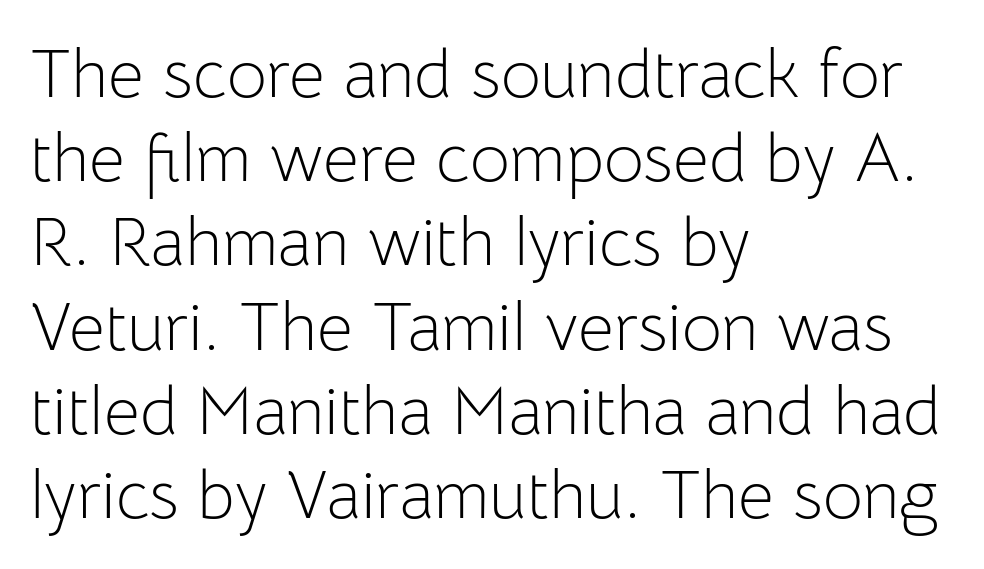
What kind of face is this? One without serifs — a sans. Think of a printed novel: that variable character pitch is what you see here. The line texture is even and compact thanks to regular tracking. Visually the block forms a straight wall on the left and a jagged coastline on the right. Designer's note — italics off, roman on.
